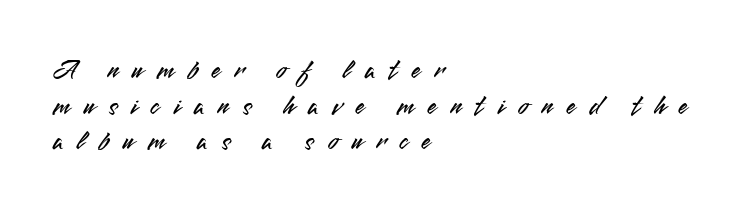
{"underline": "no", "align": "left", "line_spacing": "normal", "line_spacing_ratio": 1.32, "letter_spacing": "wide", "letter_spacing_em": 0.5, "glyph_px": 27}
